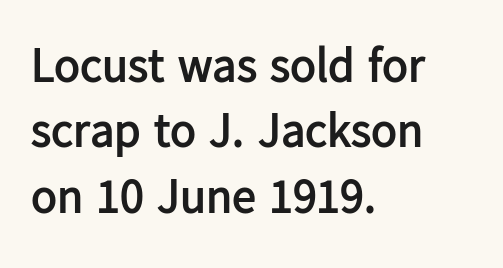
The lettering holds an erect, upright posture throughout. This sample uses a sans-serif face. The paragraph shown leans on its left margin. Here the glyphs are tracked normally, forming tight word shapes.
